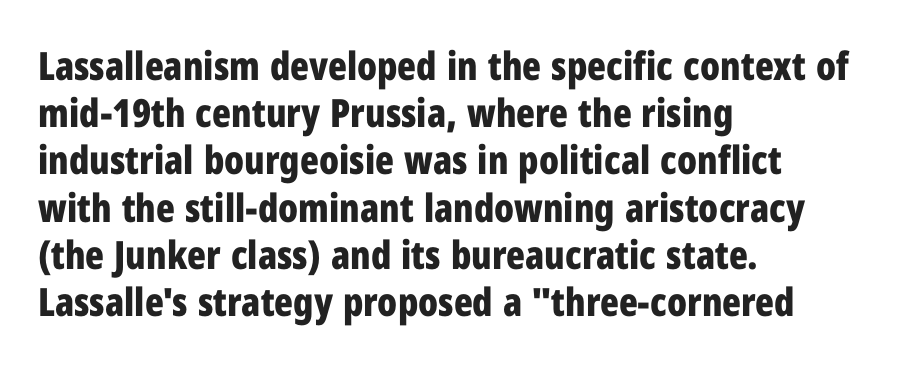
Descenders hang freely into open space. The gaps between neighbouring characters are ordinary and unremarkable. A dark, heavy texture on the line: the type is bold. Type style note: lacks serifs.
